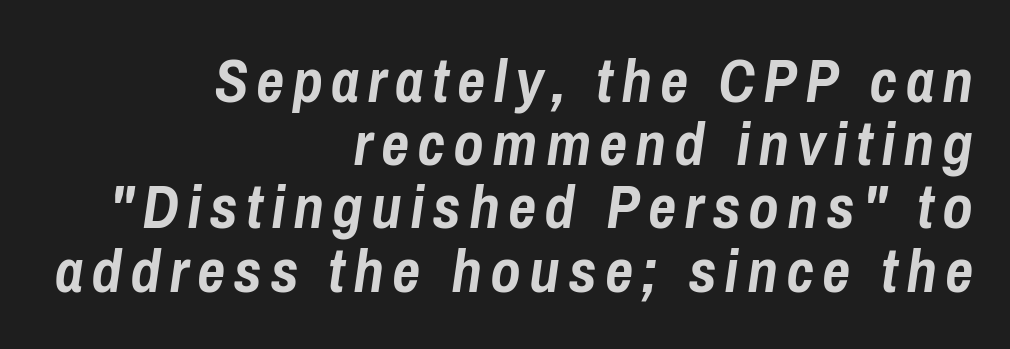
{"italic": "yes", "lean": "right", "slant_degrees": 8, "bold": "yes", "weight": "semibold", "width": "condensed", "stroke_contrast": "low", "x_height": "medium", "monospaced": "no", "underline": "no", "align": "right", "line_spacing": "tight", "line_spacing_ratio": 1.02, "glyph_px": 62}
